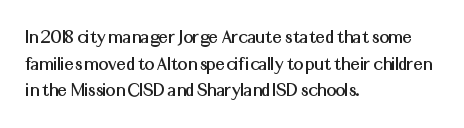
Successive baselines arrive at the customary interval. The space directly below the letters is spotless. The face used here is rendered with its standard letterfit. The rendering anchors every line to the left-hand side.
